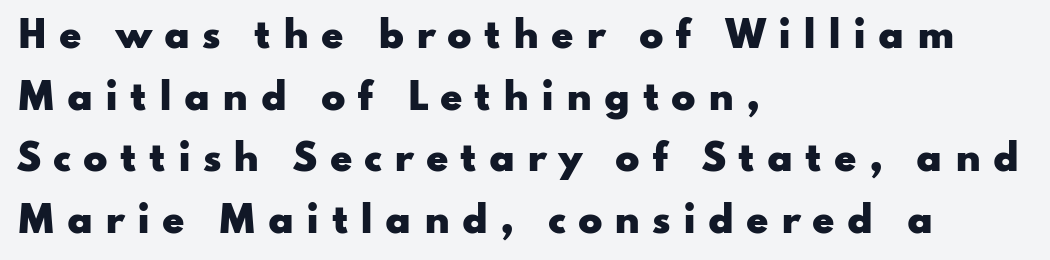
Q: Is the text bold? A: Yes.
Q: Is the text italic (slanted)? A: No, it is upright.
Q: Is the typeface a serif or a sans-serif typeface? A: Sans-serif.
Q: Is the text underlined? A: No.
Q: How is the paragraph aligned? A: Left-aligned.
Q: Is the spacing between letters normal or unusually wide? A: Unusually wide.
Q: Width (condensed, normal, or wide)? A: Wide.
Q: Stroke contrast? A: Low.
Q: x-height? A: Small.
Q: Monospaced? A: No.
